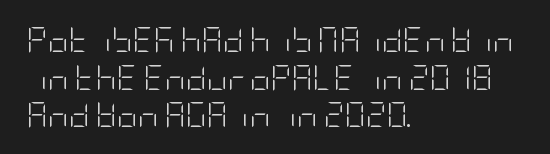
This sample is left-justified, so line endings fall wherever the words run out. Short note: letters normally spaced. These lines were composed using upright roman letters. Nothing heavy about these letters — not bold at all. The glyphs are unaccompanied by any horizontal stroke below them. Quick note: interline space is typical.
